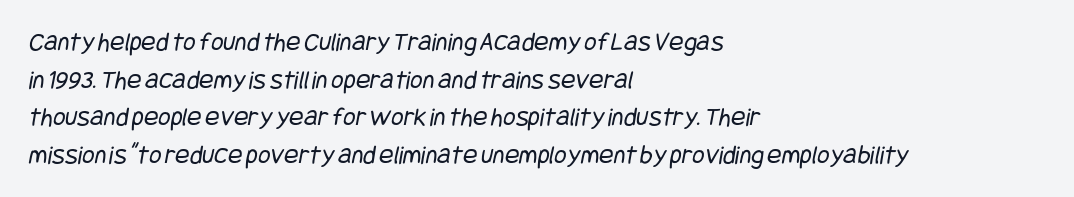
The image shows 27 px text type; set left-aligned, normal line spacing (1.39x), normal letter spacing, not underlined.
